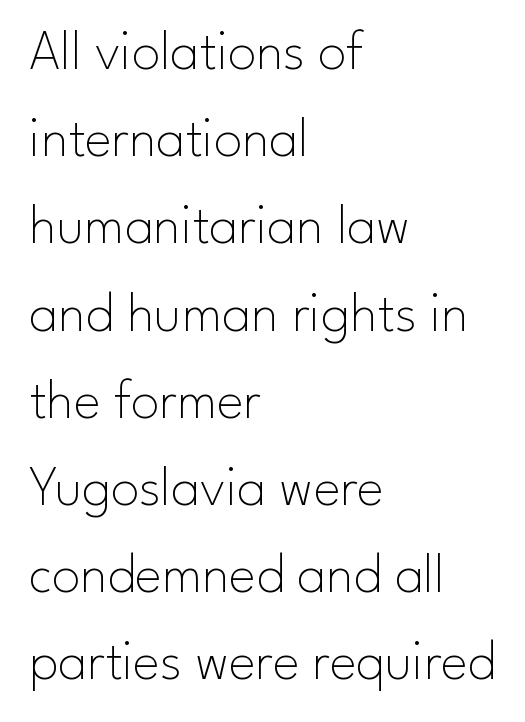
Heft: none added — not bold. The typeface chosen for these lines omits serifs. Ordinary non-slanted type is in use. The rendering uses natural spacing where letterforms have individual widths. No word sits above an underline. Caption: multi-line text, flush left, ragged right.
